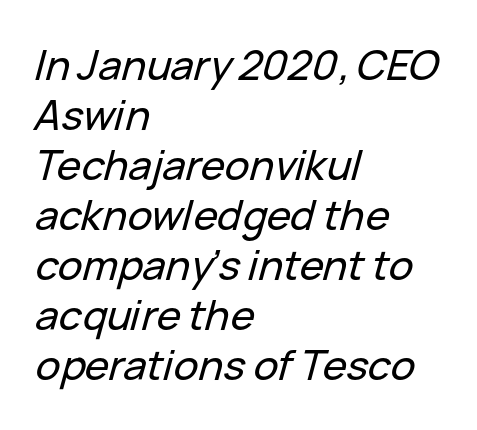
The typography opts for an oblique posture over an upright one. Horizontal alignment here is leftward, the default for most running prose. Just letters on the line, the space beneath them empty. This sample has the flowing, uneven cadence of proportional lettering.
